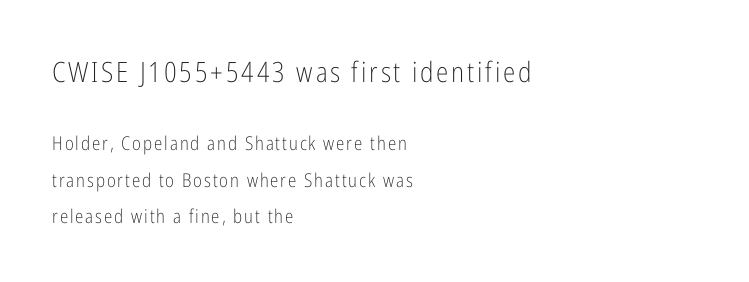
{"serif": "no", "italic": "no", "bold": "no", "weight": "light", "width": "condensed", "stroke_contrast": "low", "x_height": "medium", "monospaced": "no", "underline": "no", "align": "left", "line_spacing": "loose", "line_spacing_ratio": 1.94, "larger_block": "first", "size_ratio": 1.47, "glyph_px": 28}
